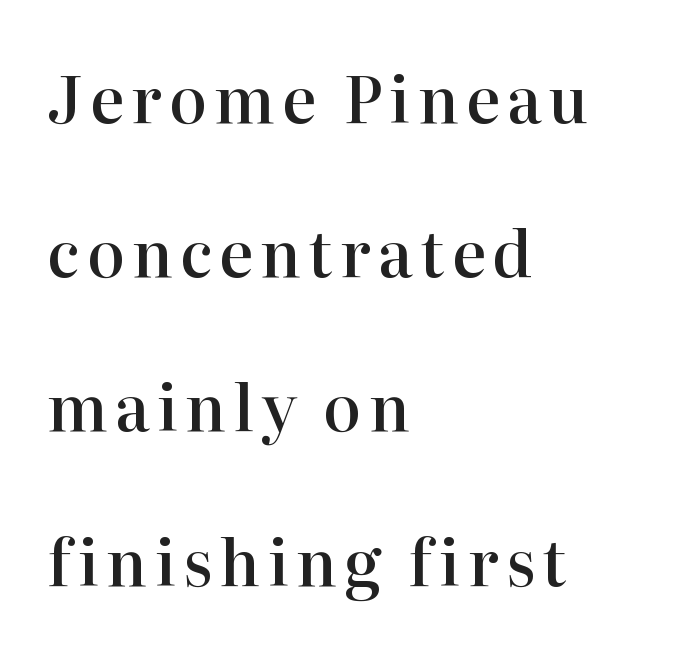
The image shows 64 px semibold serif type, upright; set left-aligned, loose line spacing (2.41x), not underlined; high stroke contrast and a medium x-height.
